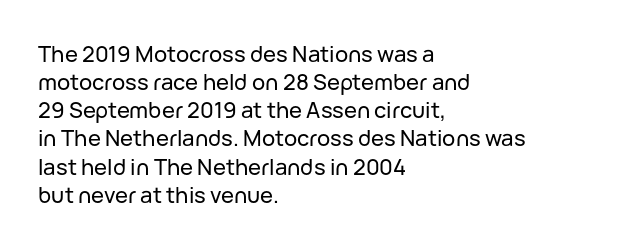
The image shows 22 px text type, upright; set left-aligned, normal line spacing (1.28x), normal letter spacing, not underlined.
